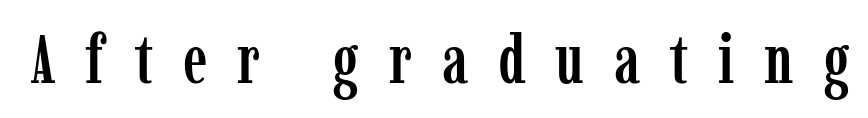
Q: Is the text italic (slanted)? A: No, it is upright.
Q: Is the typeface a serif or a sans-serif typeface? A: Serif.
Q: Is the text underlined? A: No.
Q: Is the spacing between letters normal or unusually wide? A: Unusually wide.
Q: Width (condensed, normal, or wide)? A: Condensed.
Q: Stroke contrast? A: Low.
Q: x-height? A: Medium.
Q: Monospaced? A: No.
